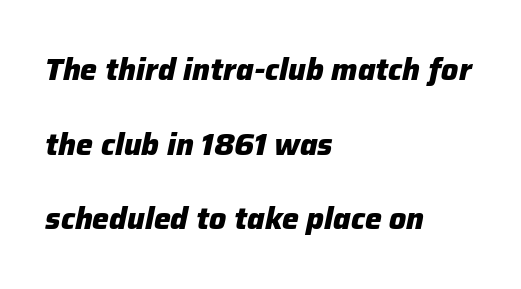
Q: Is the text bold? A: Yes.
Q: Is the text italic (slanted)? A: Yes, it leans right by about 12 degrees.
Q: Is the text underlined? A: No.
Q: How is the paragraph aligned? A: Left-aligned.
Q: Is the spacing between letters normal or unusually wide? A: Normal.
Q: Is the spacing between lines tight, normal or loose? A: Loose.
Q: Width (condensed, normal, or wide)? A: Normal.
Q: Stroke contrast? A: Low.
Q: x-height? A: Medium.
Q: Monospaced? A: No.
